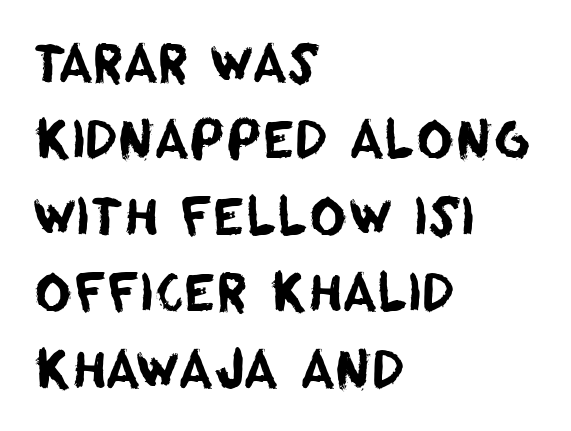
{"serif": "no", "width": "normal", "stroke_contrast": "low", "x_height": "large", "monospaced": "no", "underline": "no", "align": "left", "line_spacing": "normal", "line_spacing_ratio": 1.5, "letter_spacing": "normal", "letter_spacing_em": 0.0, "glyph_px": 51}
